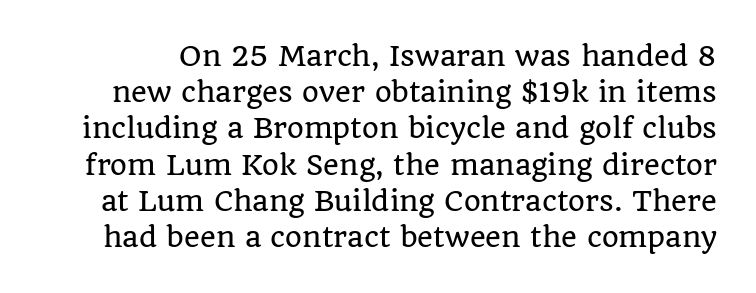
Caption: standard tracking, unaltered. You can tell it's not italic because the verticals are truly vertical. Does the leading feel generous? No, just average. The foot of each line stays bare and open.
